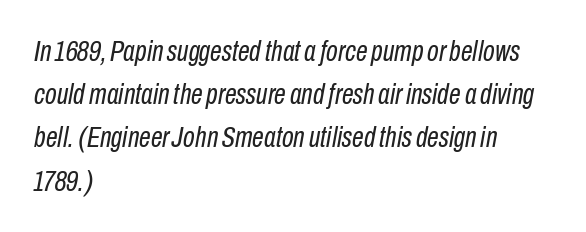
{"italic": "yes", "lean": "right", "slant_degrees": 10, "bold": "no", "weight": "regular", "width": "condensed", "stroke_contrast": "low", "x_height": "medium", "monospaced": "no", "underline": "no", "align": "left", "line_spacing": "normal", "line_spacing_ratio": 1.44, "letter_spacing": "normal", "letter_spacing_em": 0.0, "glyph_px": 30}
